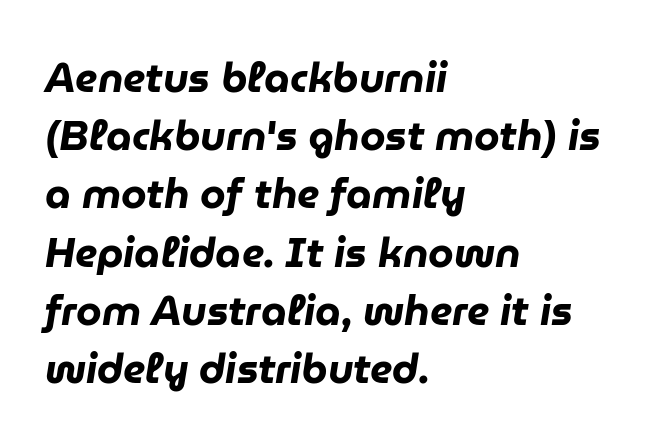
Q: Is the text bold? A: Yes.
Q: Is the text italic (slanted)? A: Yes, it leans right by about 9 degrees.
Q: Is the text underlined? A: No.
Q: How is the paragraph aligned? A: Left-aligned.
Q: Is the spacing between letters normal or unusually wide? A: Normal.
Q: Is the spacing between lines tight, normal or loose? A: Normal.
Q: Width (condensed, normal, or wide)? A: Normal.
Q: Stroke contrast? A: Low.
Q: x-height? A: Medium.
Q: Monospaced? A: No.
